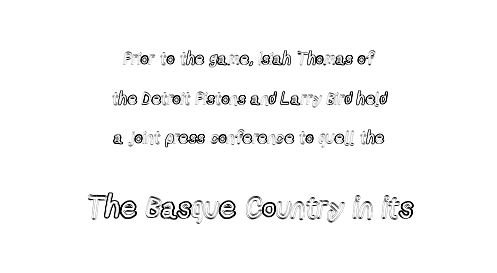
A typesetter would call this proportional, since set widths differ per character. The lines in this sample share a center point and differ in where they start and stop. Clear beneath every line of the passage. Compared with typical body copy, the letter spacing here is the same.
